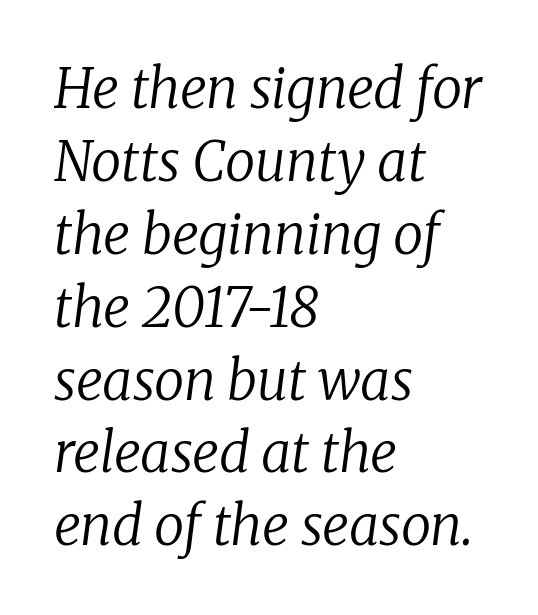
Q: Is the text bold? A: No.
Q: Is the text italic (slanted)? A: Yes, it leans right by about 8 degrees.
Q: Is the typeface a serif or a sans-serif typeface? A: Serif.
Q: Is the text underlined? A: No.
Q: How is the paragraph aligned? A: Left-aligned.
Q: Is the spacing between letters normal or unusually wide? A: Normal.
Q: Is the spacing between lines tight, normal or loose? A: Normal.
Q: Width (condensed, normal, or wide)? A: Normal.
Q: Stroke contrast? A: Low.
Q: x-height? A: Medium.
Q: Monospaced? A: No.
